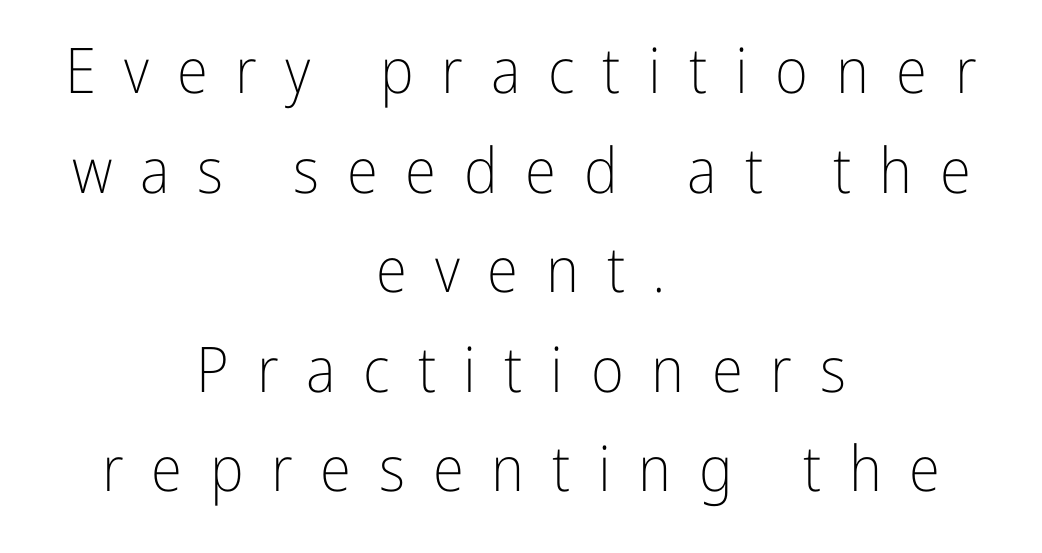
The image shows 63 px light, condensed sans-serif type, upright; set centered, normal line spacing (1.58x), unusually wide letter spacing (+0.44 em), not underlined; low stroke contrast and a medium x-height.
